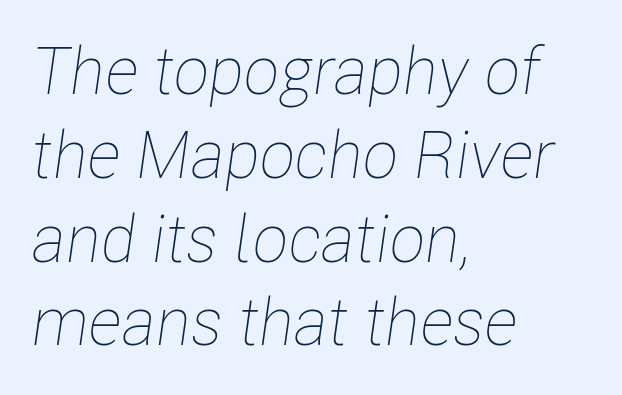
Q: Is the text bold? A: No.
Q: Is the text italic (slanted)? A: Yes, it leans right by about 8 degrees.
Q: Is the text underlined? A: No.
Q: How is the paragraph aligned? A: Left-aligned.
Q: Is the spacing between letters normal or unusually wide? A: Normal.
Q: Is the spacing between lines tight, normal or loose? A: Normal.
Q: Width (condensed, normal, or wide)? A: Condensed.
Q: Stroke contrast? A: Low.
Q: x-height? A: Medium.
Q: Monospaced? A: No.
